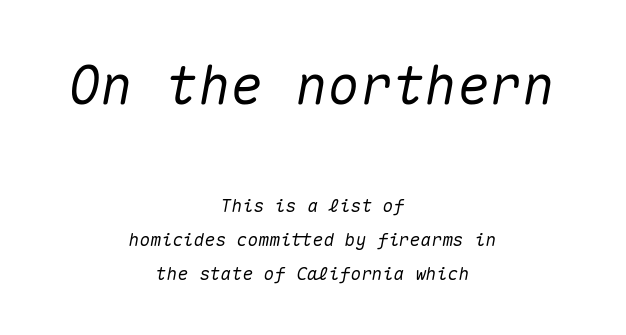
The image shows 54 px text type, italic (leaning right), monospaced; set centered, line spacing 1.89x, normal letter spacing, not underlined; the first (top) block is 3.0x larger; medium stroke contrast and a medium x-height.
